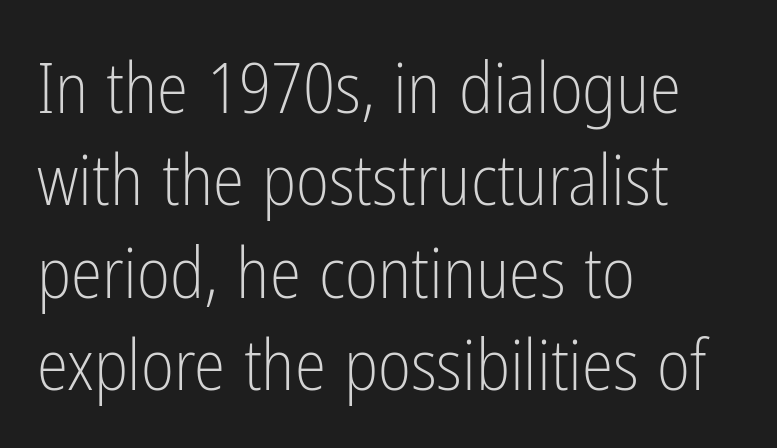
The baseline area is clear. One glance says typical: line gaps are just what's usual. This is the regular roman posture of the typeface. The ragged edge is on the right, which tells us the setting is flush left. Serif or sans? Sans — the stroke terminals are bare. Here the glyphs are tracked normally, forming tight word shapes.
